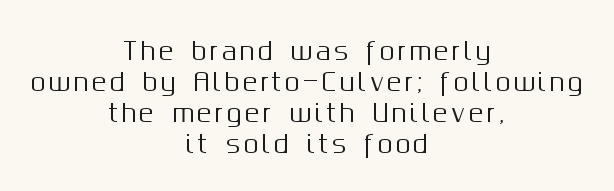
The lines sit at an ordinary, default distance from one another. Each row of text sits above clean, open space. Horizontally, the lines are justified to the midpoint only. If you drew a line through each stem, it would be perfectly vertical.
